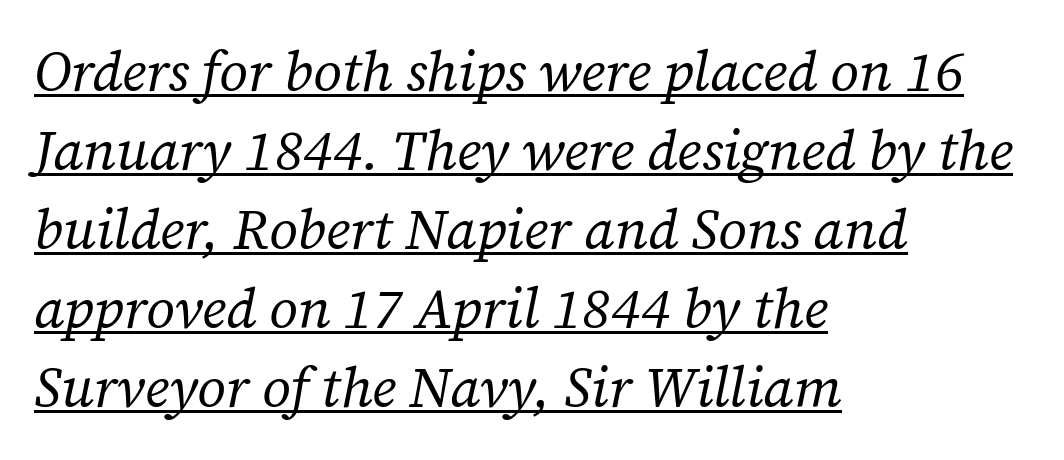
{"serif": "yes", "italic": "yes", "lean": "right", "slant_degrees": 12, "bold": "no", "weight": "regular", "width": "normal", "stroke_contrast": "low", "x_height": "medium", "monospaced": "no", "underline": "yes", "align": "left", "line_spacing": "normal", "line_spacing_ratio": 1.41, "letter_spacing": "normal", "letter_spacing_em": 0.0, "glyph_px": 56}
